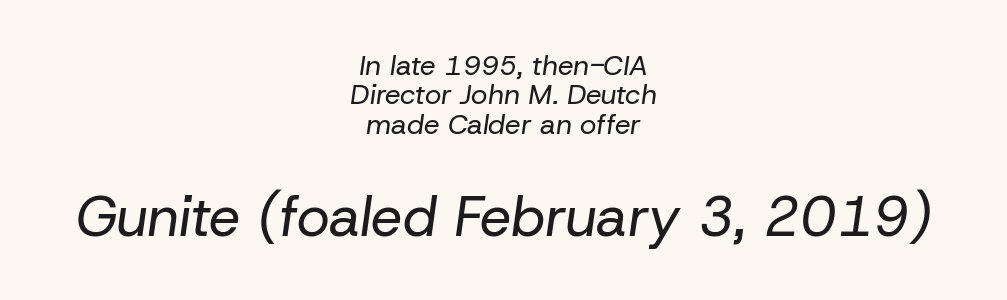
Q: Is the text bold? A: No.
Q: Is the text italic (slanted)? A: Yes, it leans right by about 8 degrees.
Q: Is the text underlined? A: No.
Q: How is the paragraph aligned? A: Centered.
Q: Is the spacing between letters normal or unusually wide? A: Normal.
Q: Is the spacing between lines tight, normal or loose? A: Tight.
Q: Which block of text is set in a larger size, the first (top) or the second (bottom)? A: The second (bottom) one.
Q: Width (condensed, normal, or wide)? A: Normal.
Q: Stroke contrast? A: Low.
Q: x-height? A: Medium.
Q: Monospaced? A: No.
